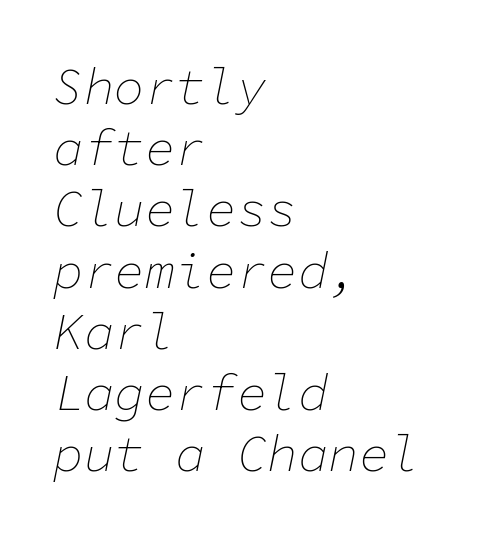
Each row of text sits above clean, open space. These lines were composed using italics. Each letter, wide or thin by design, is forced into the same width here. Does extra space separate the letters? No, they use regular spacing.
